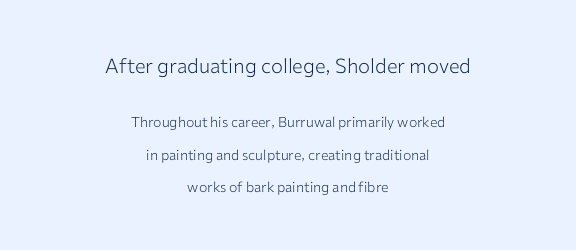
Nothing unusual about the tracking: characters are spaced as the font intends. Does the leading feel generous? Absolutely, it's lavish. Reading top to bottom, the characters get smaller at the block break. Rule under the text: the space is simply empty.
